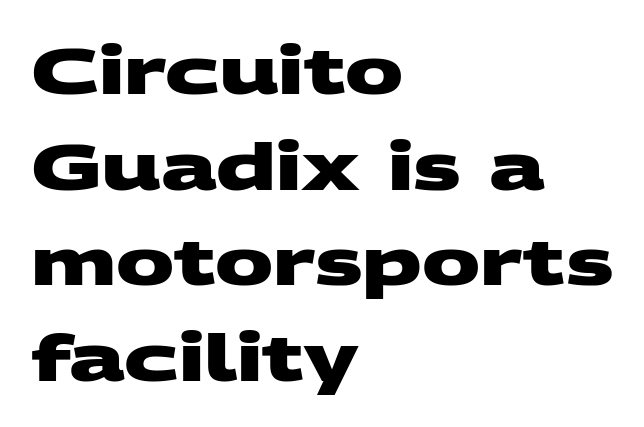
{"serif": "no", "bold": "yes", "weight": "heavy", "width": "wide", "stroke_contrast": "medium", "x_height": "large", "monospaced": "no", "underline": "no", "align": "left", "line_spacing": "normal", "line_spacing_ratio": 1.47, "letter_spacing": "normal", "letter_spacing_em": 0.0, "glyph_px": 65}
